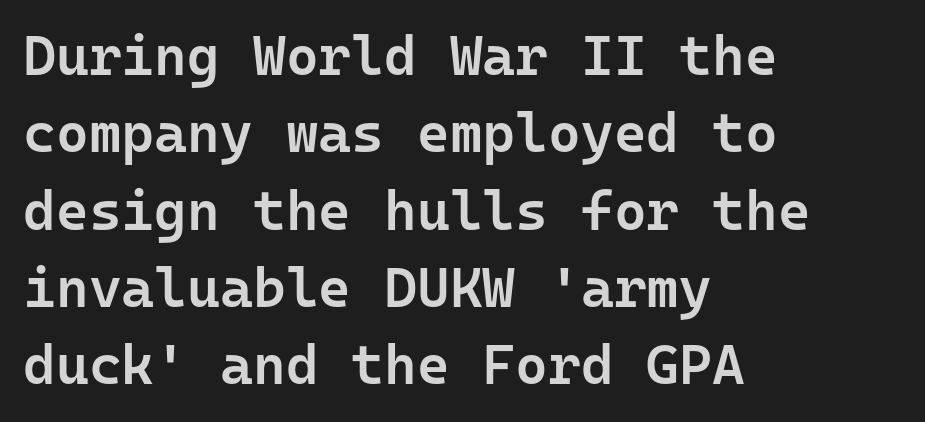
{"serif": "no", "italic": "no", "bold": "semi", "weight": "semibold", "width": "normal", "stroke_contrast": "low", "x_height": "medium", "monospaced": "yes", "underline": "no", "align": "left", "line_spacing": "normal", "line_spacing_ratio": 1.38, "letter_spacing": "normal", "letter_spacing_em": 0.0, "glyph_px": 56}
